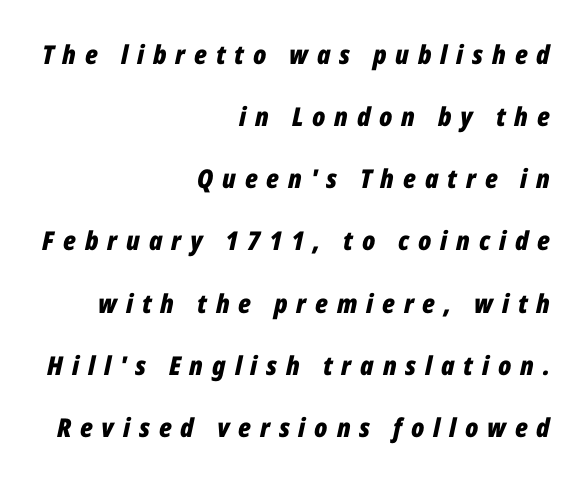
The image shows 26 px bold type, italic (leaning right); set right-aligned, loose line spacing (2.39x), unusually wide letter spacing (+0.34 em), not underlined.
